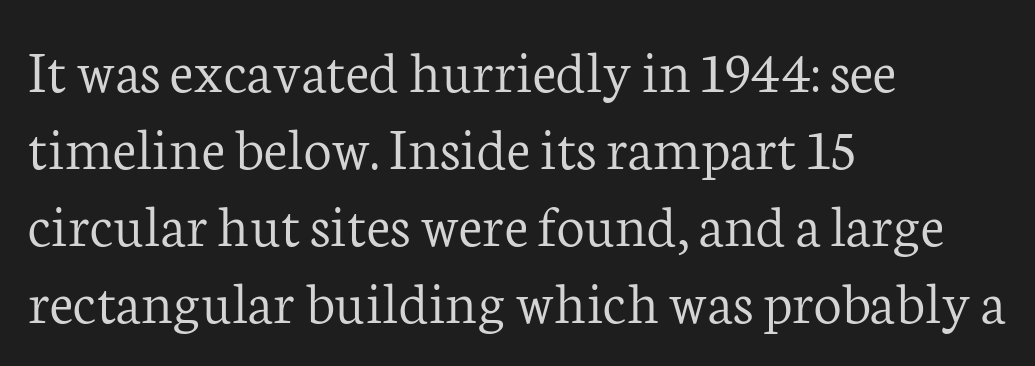
The glyphs are unaccompanied by any horizontal stroke below them. You could not count columns in this text — the font is proportionally spaced. Notice how the stems are strictly vertical — no italics here. Unbolded letterforms with no extra heft. Small tapered or slab feet sit at the stroke ends, so this counts as serif. Students, note that the glyphs here touch the page at normal intervals.
